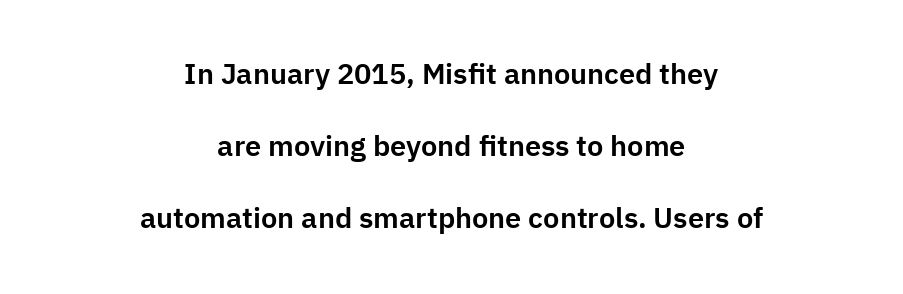
Q: Is the text italic (slanted)? A: No, it is upright.
Q: Is the typeface a serif or a sans-serif typeface? A: Sans-serif.
Q: Is the text underlined? A: No.
Q: How is the paragraph aligned? A: Centered.
Q: Is the spacing between letters normal or unusually wide? A: Normal.
Q: Is the spacing between lines tight, normal or loose? A: Loose.
Q: Width (condensed, normal, or wide)? A: Normal.
Q: Stroke contrast? A: Low.
Q: x-height? A: Medium.
Q: Monospaced? A: No.
